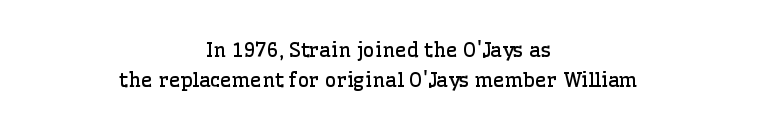
The strokes are not fattened; the text isn't bold. You could call the tracking neutral — neither tight nor loose. Descenders hang freely into open space. Every character sits straight up, as roman type does.
